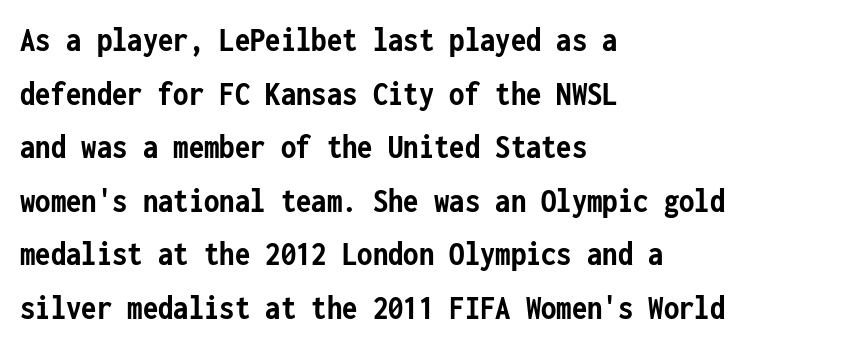
{"serif": "no", "italic": "no", "bold": "yes", "weight": "semibold", "width": "condensed", "stroke_contrast": "low", "x_height": "medium", "monospaced": "yes", "underline": "no", "align": "left", "line_spacing": "normal", "line_spacing_ratio": 1.53, "letter_spacing": "normal", "letter_spacing_em": 0.0, "glyph_px": 35}
